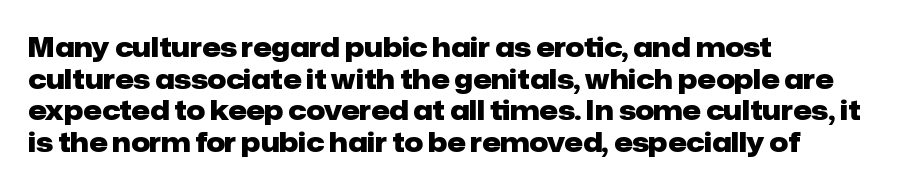
{"italic": "no", "bold": "yes", "underline": "no", "align": "left", "line_spacing_ratio": 1.22, "letter_spacing": "normal", "letter_spacing_em": 0.0, "glyph_px": 26}
